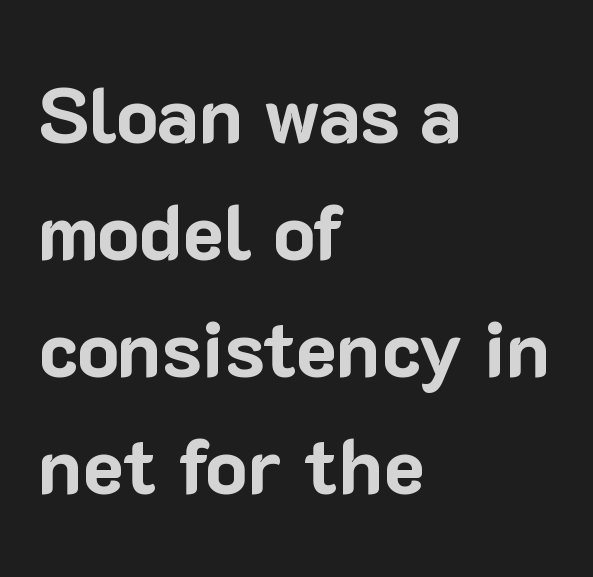
The image shows 78 px bold sans-serif type, upright; set left-aligned, normal line spacing (1.5x), normal letter spacing, not underlined; low stroke contrast and a medium x-height.
